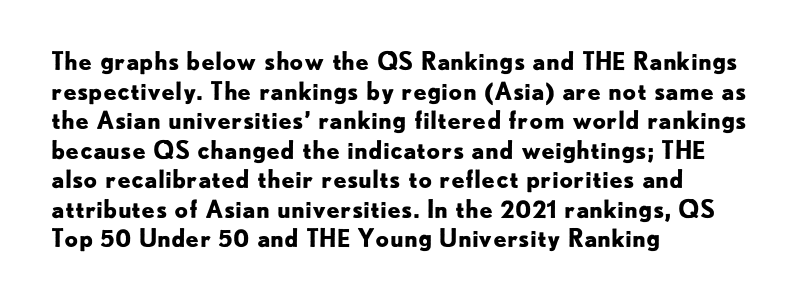
{"italic": "no", "bold": "yes", "underline": "no", "align": "left", "line_spacing_ratio": 1.23, "letter_spacing": "normal", "letter_spacing_em": 0.0, "glyph_px": 24}
